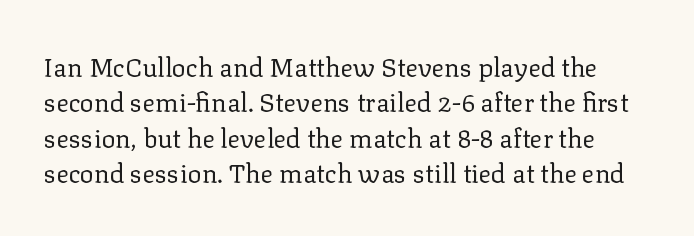
{"italic": "no", "bold": "no", "underline": "no", "line_spacing": "normal", "line_spacing_ratio": 1.36, "letter_spacing": "normal", "letter_spacing_em": 0.0, "glyph_px": 26}
